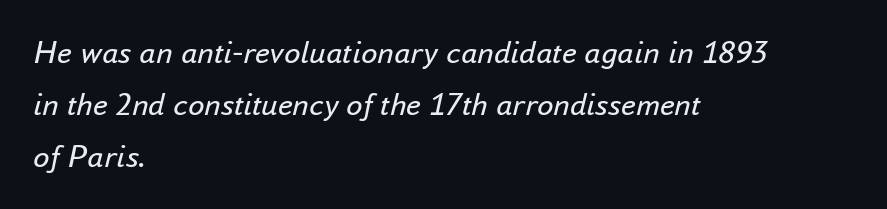
Q: Is the text bold? A: No.
Q: Is the text italic (slanted)? A: Yes, it leans right by about 16 degrees.
Q: Is the text underlined? A: No.
Q: How is the paragraph aligned? A: Left-aligned.
Q: Is the spacing between letters normal or unusually wide? A: Normal.
Q: Is the spacing between lines tight, normal or loose? A: Normal.
Q: Width (condensed, normal, or wide)? A: Normal.
Q: Stroke contrast? A: Low.
Q: x-height? A: Small.
Q: Monospaced? A: No.
